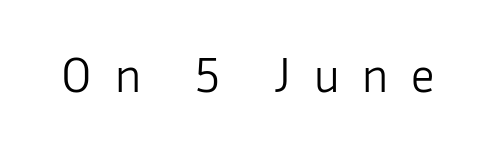
This is sans-serif lettering, the kind often seen on screens and signage. In terms of letterspacing, this is a distinctly airy, spread setting. The passage shown is not bold in any degree. Looks like regular typesetting: each glyph gets only the width it needs. The passage shown is not underscored anywhere.
